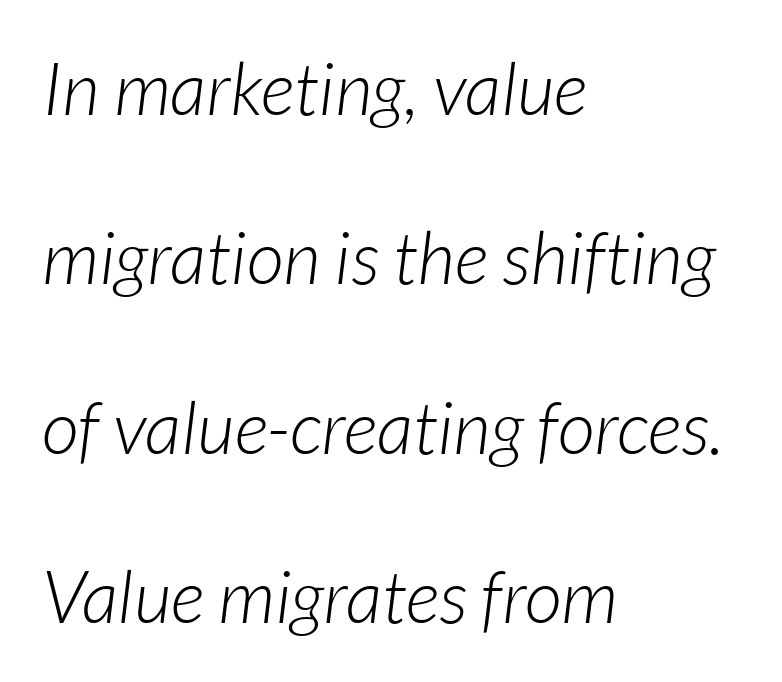
The space between consecutive lines is lavish. These lines are rendered in a variable-pitch font. The font sits on the lighter half of the weight spectrum, regular included. The horizontal fit of the characters is conventional and even. Clear beneath every line of the passage.
